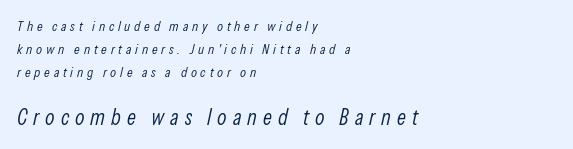
{"italic": "yes", "lean": "right", "slant_degrees": 13, "bold": "no", "underline": "no", "align": "left", "line_spacing": "normal", "line_spacing_ratio": 1.64, "letter_spacing": "wide", "letter_spacing_em": 0.27, "larger_block": "second", "size_ratio": 1.57, "glyph_px": 22}
